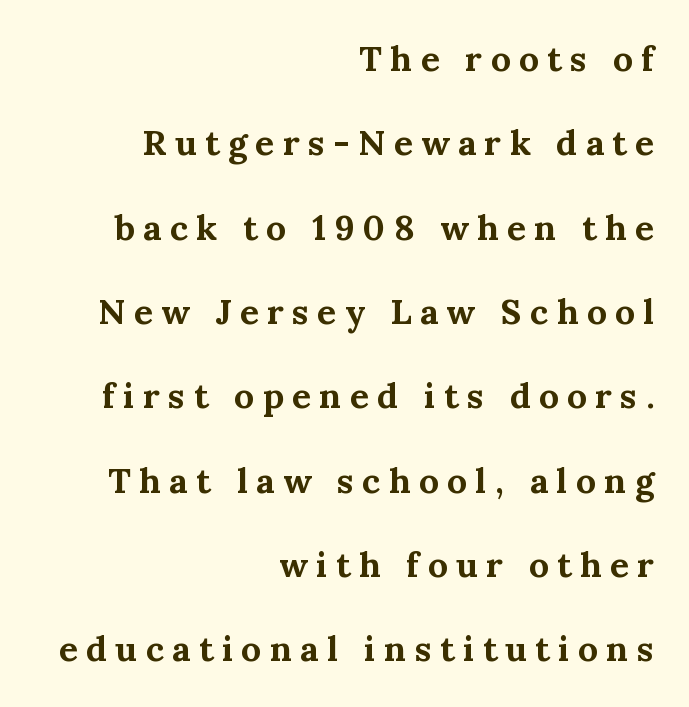
Q: Is the text bold? A: Yes.
Q: Is the text italic (slanted)? A: No, it is upright.
Q: Is the typeface a serif or a sans-serif typeface? A: Serif.
Q: Is the text underlined? A: No.
Q: How is the paragraph aligned? A: Right-aligned.
Q: Is the spacing between letters normal or unusually wide? A: Unusually wide.
Q: Is the spacing between lines tight, normal or loose? A: Loose.
Q: Width (condensed, normal, or wide)? A: Normal.
Q: Stroke contrast? A: Medium.
Q: x-height? A: Medium.
Q: Monospaced? A: No.
